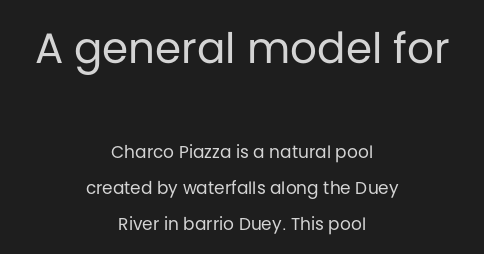
{"serif": "no", "italic": "no", "bold": "no", "weight": "regular", "width": "normal", "stroke_contrast": "low", "x_height": "large", "monospaced": "no", "underline": "no", "align": "center", "line_spacing": "loose", "line_spacing_ratio": 2.11, "letter_spacing": "normal", "letter_spacing_em": 0.0, "larger_block": "first", "size_ratio": 2.47, "glyph_px": 42}
